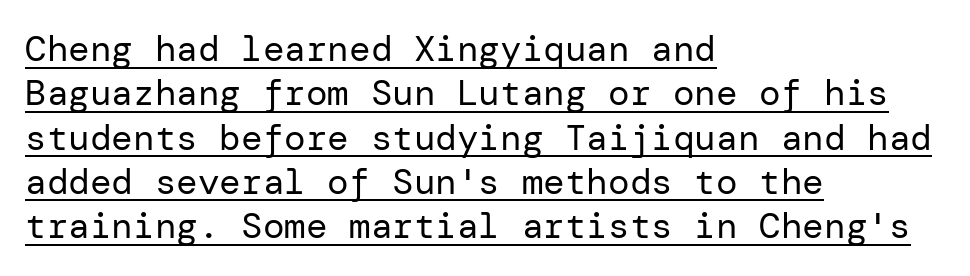
Does the lettering tilt? It doesn't — this is upright. The face used here appears with an underline applied. The letterforms sit shoulder to shoulder at normal distance. Vertical stems look standard width or narrower in stroke. This rendering employs a face without finishing strokes, i.e., a sans-serif.
